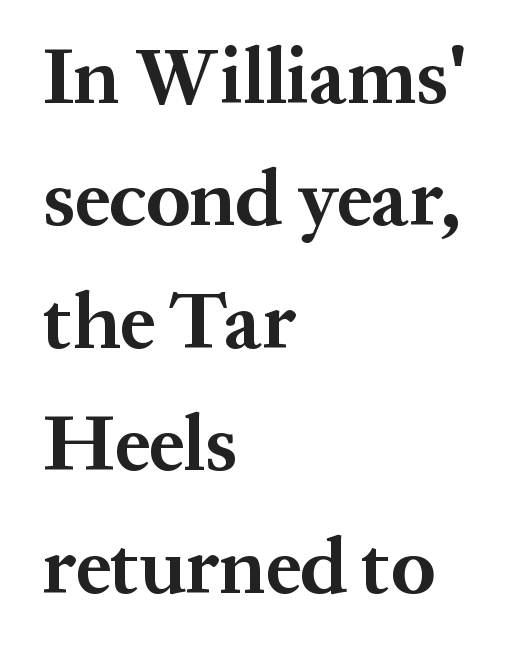
The image shows 79 px bold serif type, upright; set left-aligned, normal line spacing (1.55x), normal letter spacing, not underlined; medium stroke contrast and a medium x-height.
